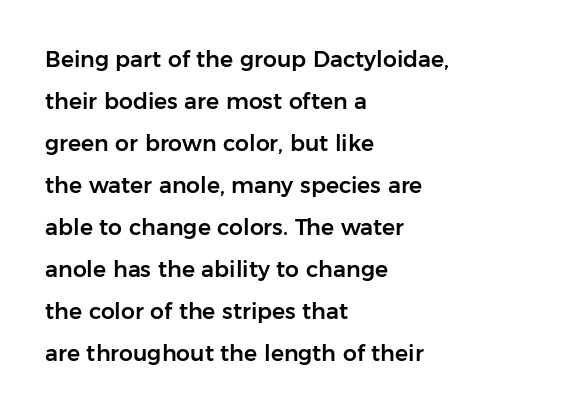
This block would shrink considerably if given ordinary leading; it's expanded now. Posture: straight, roman, zero tilt. Where is the straight margin? On the left. Any mark beneath the type? The region is blank.
